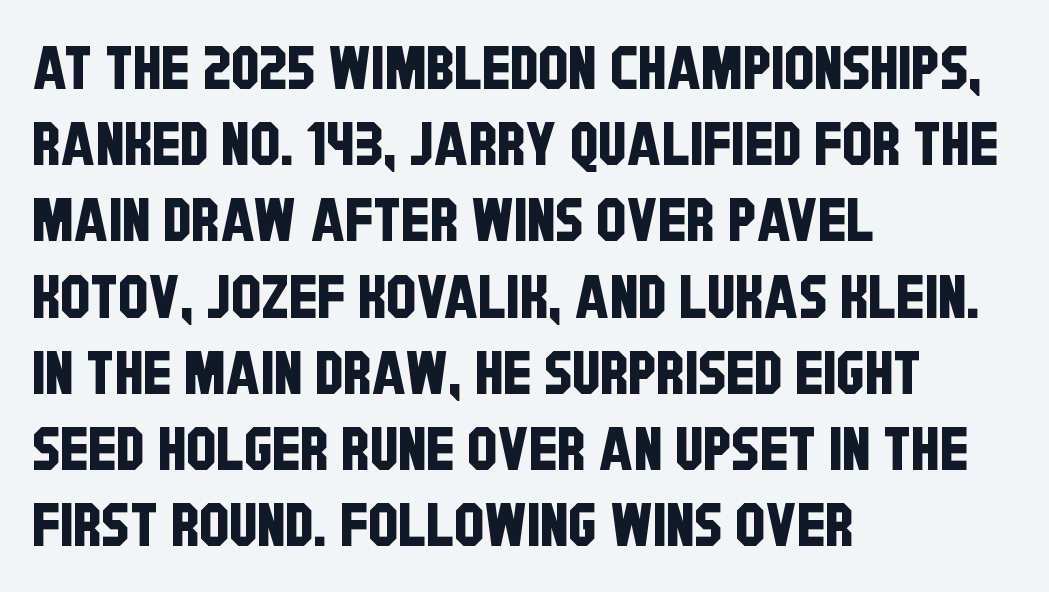
Any mark beneath the type? The region is blank. One glance says typical: line gaps are just what's usual. Note the varied advance widths — an 'i' is clearly narrower than an 'm'. Examine the stroke ends and you'll find no serifs.
